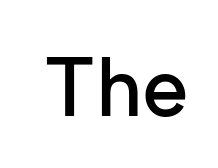
The image shows 80 px semibold sans-serif type, upright; set normal letter spacing, not underlined; low stroke contrast and a medium x-height.
